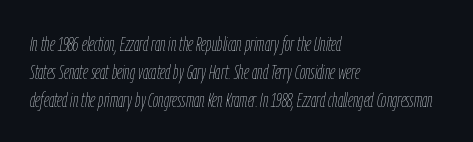
Q: Is the text bold? A: No.
Q: Is the text italic (slanted)? A: Yes, it leans right by about 9 degrees.
Q: Is the text underlined? A: No.
Q: How is the paragraph aligned? A: Left-aligned.
Q: Is the spacing between letters normal or unusually wide? A: Normal.
Q: Is the spacing between lines tight, normal or loose? A: Normal.
